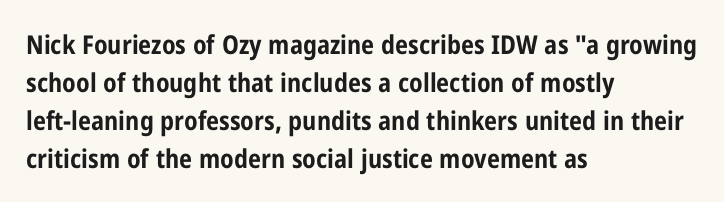
Q: Is the text bold? A: Yes.
Q: Is the text italic (slanted)? A: No, it is upright.
Q: Is the text underlined? A: No.
Q: How is the paragraph aligned? A: Left-aligned.
Q: Is the spacing between letters normal or unusually wide? A: Normal.
Q: Is the spacing between lines tight, normal or loose? A: Normal.
